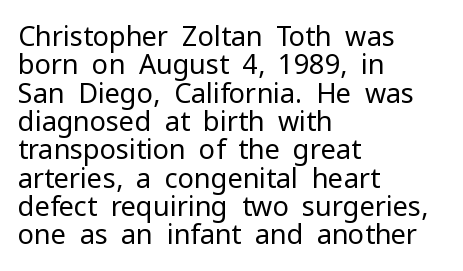
Interline gaps are noticeably narrow in this sample. The passage is arranged the way most books set body copy — flush left. How are the letters spaced? Ordinarily, with no added tracking. The area under the type is left untouched. This is roman type, the default non-slanted kind. The weight tops out at a normal text grade.
